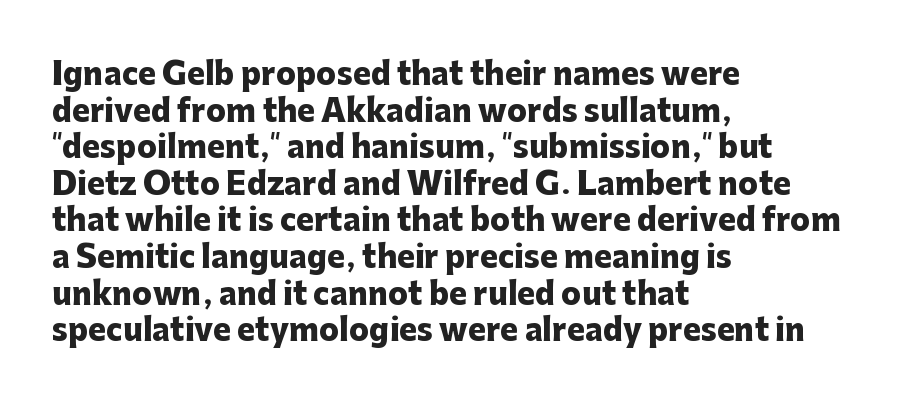
Q: Is the text bold? A: Yes.
Q: Is the text italic (slanted)? A: No, it is upright.
Q: Is the typeface a serif or a sans-serif typeface? A: Sans-serif.
Q: Is the text underlined? A: No.
Q: How is the paragraph aligned? A: Left-aligned.
Q: Is the spacing between letters normal or unusually wide? A: Normal.
Q: Width (condensed, normal, or wide)? A: Normal.
Q: Stroke contrast? A: Low.
Q: x-height? A: Medium.
Q: Monospaced? A: No.
